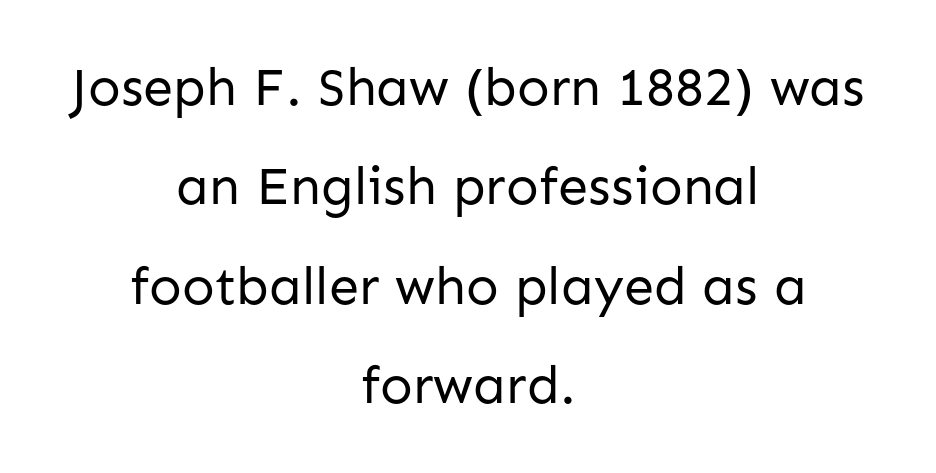
The letters sit at their default tracking, neither squeezed nor spread. Looks like regular typesetting: each glyph gets only the width it needs. Notice how the passage keeps no hard edge, just a central spine. The lettering holds an erect, upright posture throughout. The passage shown is typeset with a sans-serif family. The foot of each line stays bare and open.
